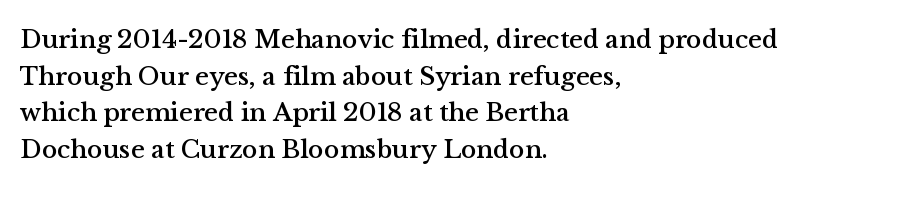
{"italic": "no", "underline": "no", "align": "left", "line_spacing": "normal", "line_spacing_ratio": 1.41, "letter_spacing": "normal", "letter_spacing_em": 0.0, "glyph_px": 26}
